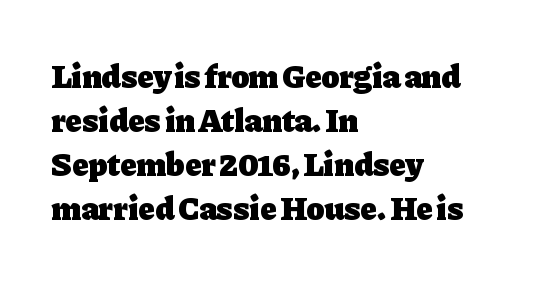
Each word holds together tightly as a unit, with standard inter-letter gaps. Note the varied advance widths — an 'i' is clearly narrower than an 'm'. This sample uses a serif face. The lines are quadded left.
